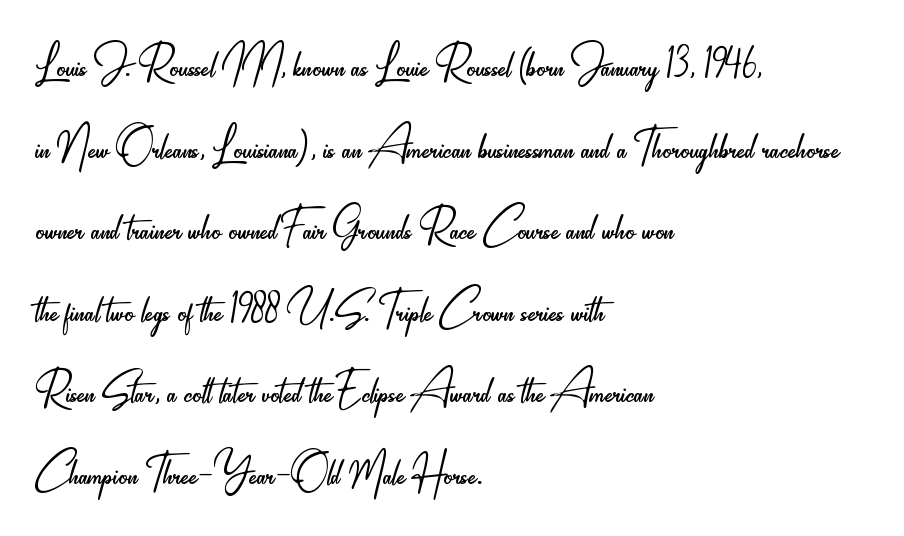
Is the type heavy? It reads as light-to-regular instead. Baseline-to-baseline distance is the conventional proportion of letter height. The tracking reads as untouched default to a designer's eye. Every row of glyphs begins at an identical x-position on the left.
